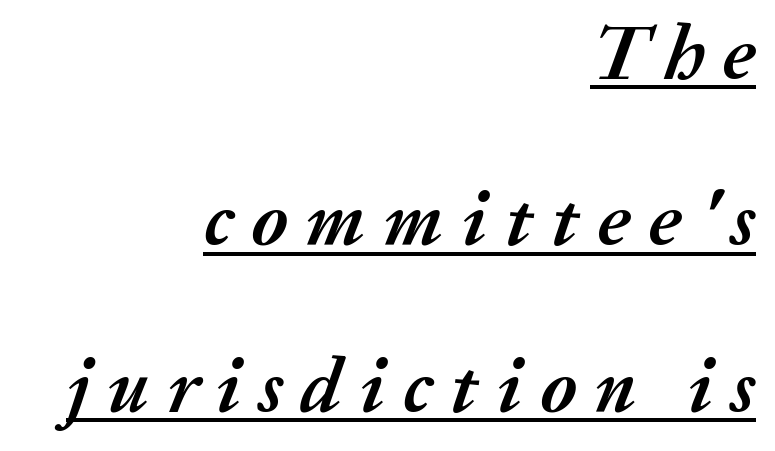
The image shows 77 px semibold type, italic (leaning right); set right-aligned, loose line spacing (2.16x), unusually wide letter spacing (+0.23 em), underlined; medium stroke contrast and a medium x-height.
